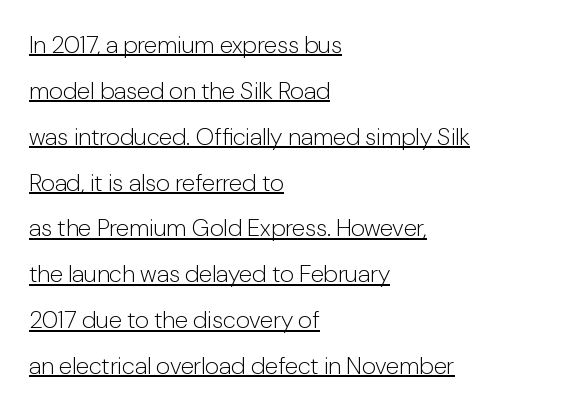
Q: Is the text bold? A: No.
Q: Is the text italic (slanted)? A: No, it is upright.
Q: Is the text underlined? A: Yes.
Q: How is the paragraph aligned? A: Left-aligned.
Q: Is the spacing between letters normal or unusually wide? A: Normal.
Q: Is the spacing between lines tight, normal or loose? A: Loose.
